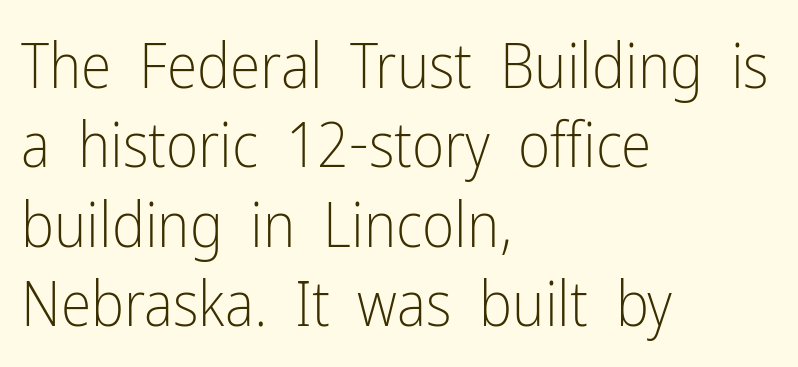
The image shows 62 px light, condensed sans-serif type, upright; set left-aligned, normal line spacing (1.28x), normal letter spacing, not underlined; low stroke contrast and a medium x-height.
